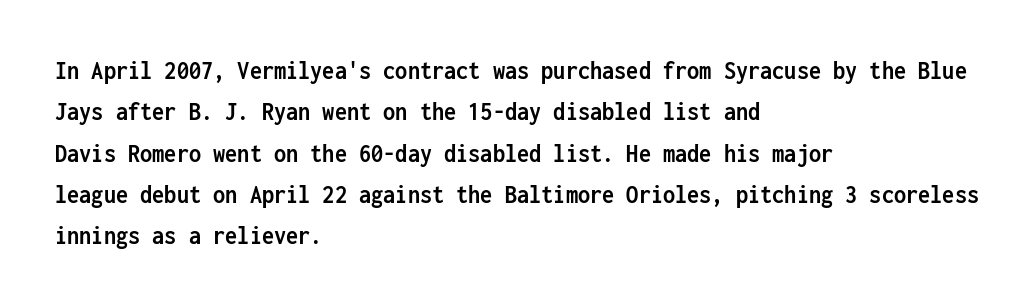
Q: Is the text bold? A: Yes.
Q: Is the text italic (slanted)? A: No, it is upright.
Q: Is the text underlined? A: No.
Q: How is the paragraph aligned? A: Left-aligned.
Q: Is the spacing between letters normal or unusually wide? A: Normal.
Q: Is the spacing between lines tight, normal or loose? A: Normal.
